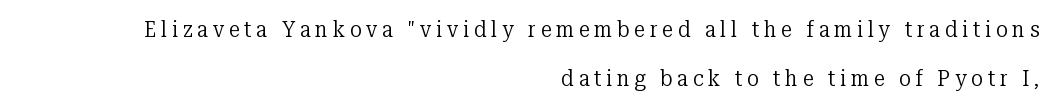
A typesetter would mark this as roman, not italic. On a weight scale, this lands at 450 or below. The rendering anchors every line to the right-hand side. The horizontal fit of the characters is loose and conspicuously gappy.
